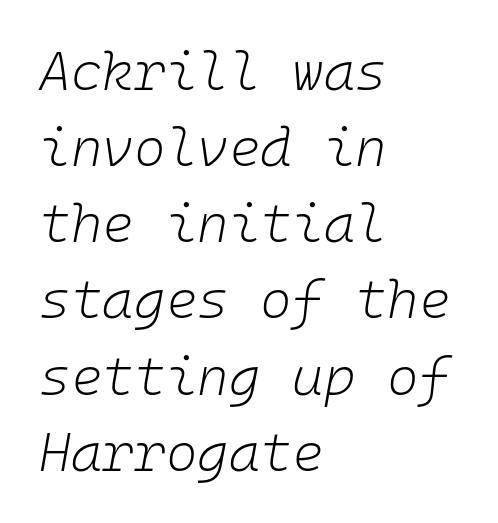
{"italic": "yes", "lean": "right", "slant_degrees": 10, "bold": "no", "weight": "light", "width": "normal", "stroke_contrast": "low", "x_height": "medium", "monospaced": "yes", "underline": "no", "align": "left", "line_spacing": "normal", "line_spacing_ratio": 1.41, "letter_spacing": "normal", "letter_spacing_em": 0.0, "glyph_px": 54}
